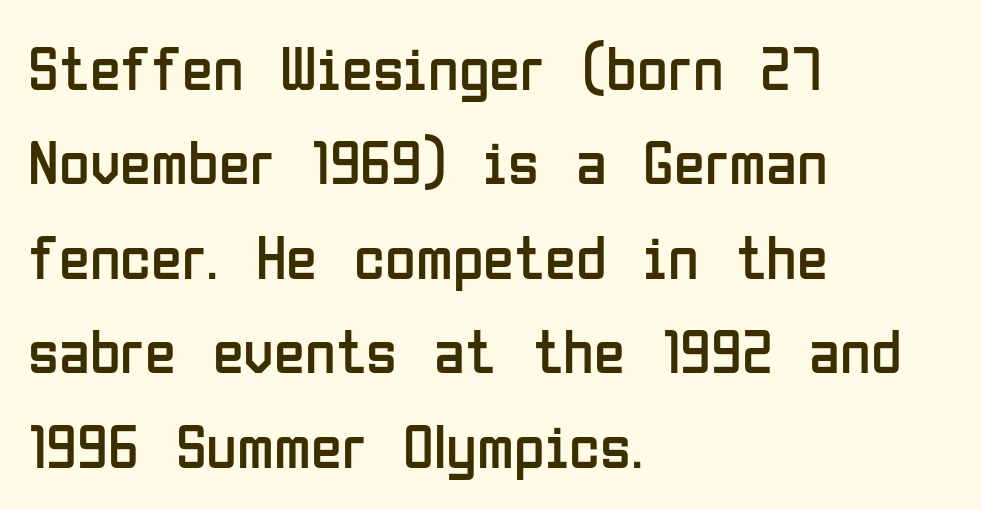
The image shows 63 px regular-weight, condensed sans-serif type, upright; set left-aligned, normal line spacing (1.5x), normal letter spacing, not underlined; low stroke contrast and a medium x-height.
